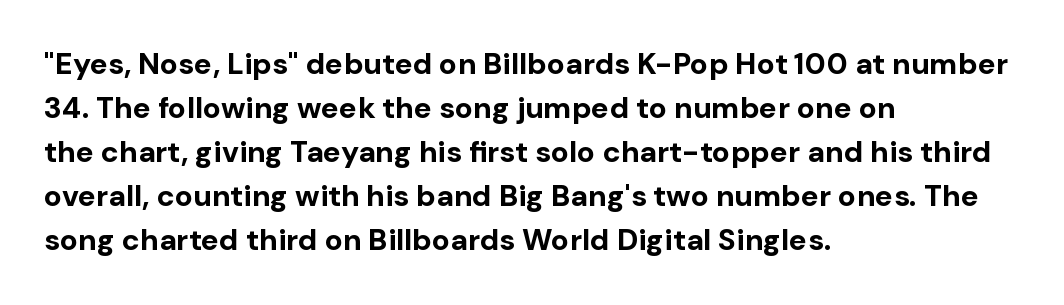
The image shows 30 px bold sans-serif type, upright; set left-aligned, normal line spacing (1.47x), normal letter spacing, not underlined; low stroke contrast and a medium x-height.
